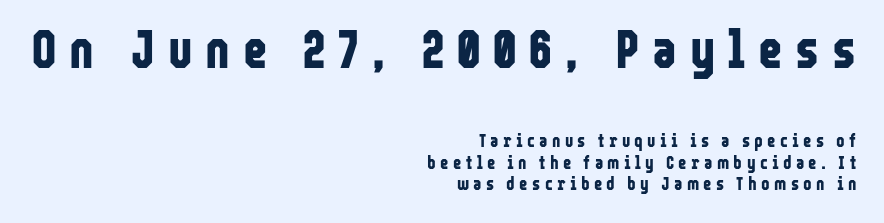
{"serif": "no", "italic": "no", "bold": "yes", "weight": "bold", "width": "condensed", "stroke_contrast": "low", "x_height": "medium", "monospaced": "no", "underline": "no", "align": "right", "line_spacing_ratio": 1.19, "letter_spacing": "wide", "letter_spacing_em": 0.24, "larger_block": "first", "size_ratio": 2.94, "glyph_px": 53}
